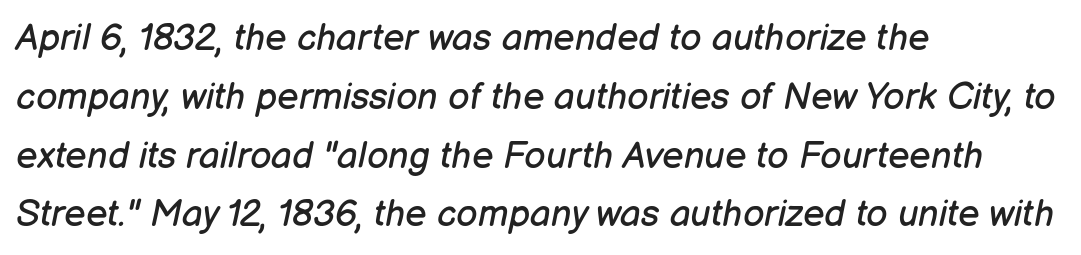
This sample uses an oblique cut, with every glyph tilted off the vertical. A clean baseline with only descenders dipping below it. Horizontal bands of white between lines are of average thickness. Visually the block forms a straight wall on the left and a jagged coastline on the right.
